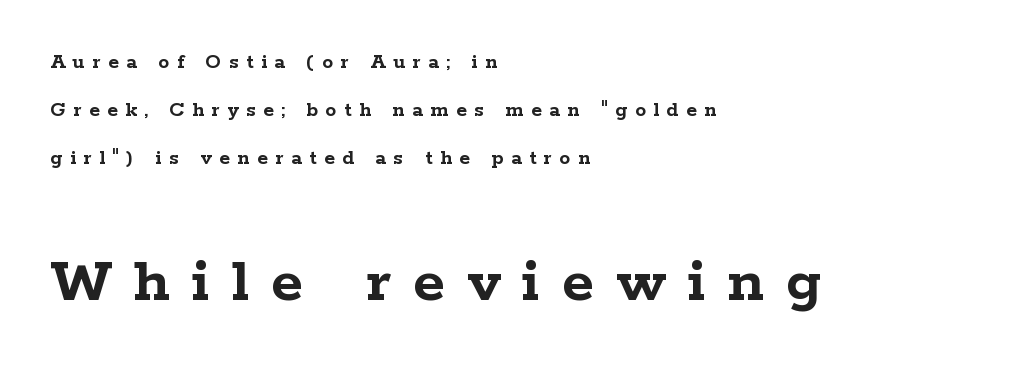
{"serif": "yes", "italic": "no", "bold": "yes", "weight": "semibold", "width": "wide", "stroke_contrast": "low", "x_height": "medium", "monospaced": "no", "underline": "no", "align": "left", "line_spacing": "loose", "line_spacing_ratio": 2.18, "letter_spacing": "wide", "letter_spacing_em": 0.34, "larger_block": "second", "size_ratio": 2.95, "glyph_px": 65}
